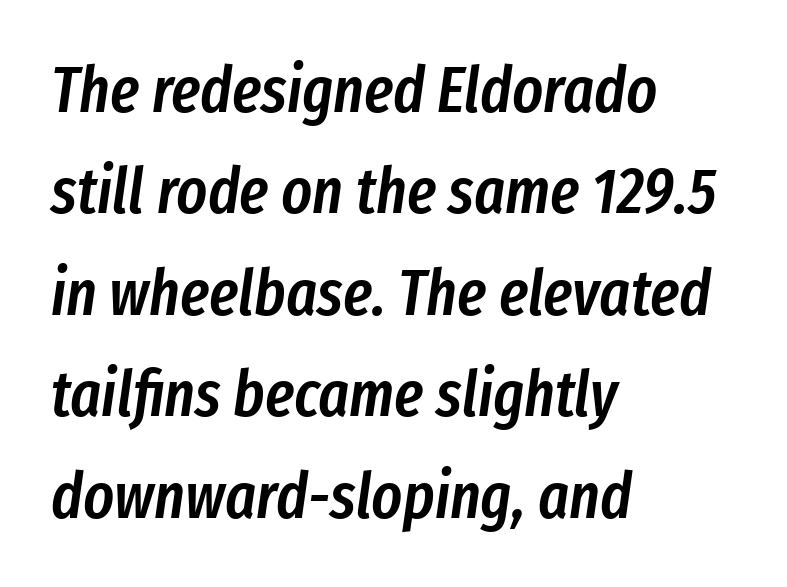
Q: Is the text bold? A: Semi-bold.
Q: Is the text italic (slanted)? A: Yes, it leans right by about 8 degrees.
Q: Is the text underlined? A: No.
Q: How is the paragraph aligned? A: Left-aligned.
Q: Is the spacing between letters normal or unusually wide? A: Normal.
Q: Is the spacing between lines tight, normal or loose? A: Normal.
Q: Width (condensed, normal, or wide)? A: Condensed.
Q: Stroke contrast? A: Low.
Q: x-height? A: Medium.
Q: Monospaced? A: No.
